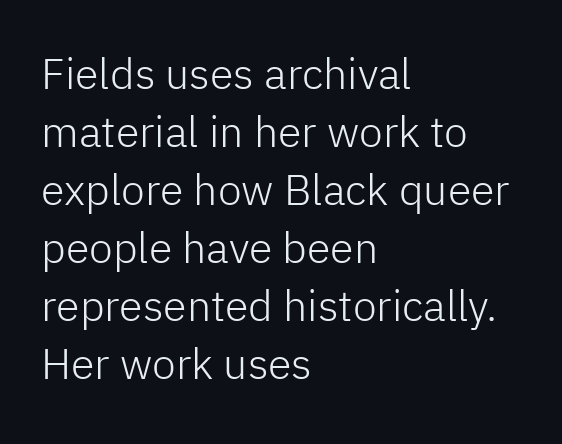
Q: Is the text bold? A: No.
Q: Is the text italic (slanted)? A: No, it is upright.
Q: Is the typeface a serif or a sans-serif typeface? A: Sans-serif.
Q: Is the text underlined? A: No.
Q: How is the paragraph aligned? A: Left-aligned.
Q: Is the spacing between letters normal or unusually wide? A: Normal.
Q: Is the spacing between lines tight, normal or loose? A: Normal.
Q: Width (condensed, normal, or wide)? A: Normal.
Q: Stroke contrast? A: Low.
Q: x-height? A: Medium.
Q: Monospaced? A: No.
